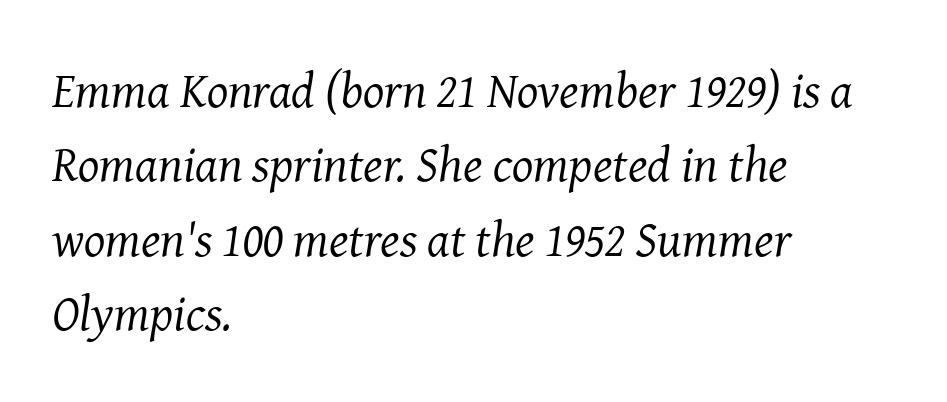
The image shows 50 px regular-weight serif type, italic (leaning right); set left-aligned, normal line spacing (1.49x), normal letter spacing, not underlined; medium stroke contrast and a medium x-height.
